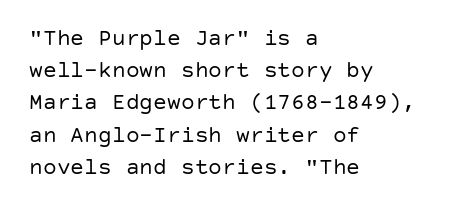
{"italic": "no", "bold": "no", "underline": "no", "align": "left", "line_spacing": "normal", "line_spacing_ratio": 1.4, "letter_spacing": "normal", "letter_spacing_em": 0.0, "glyph_px": 23}
